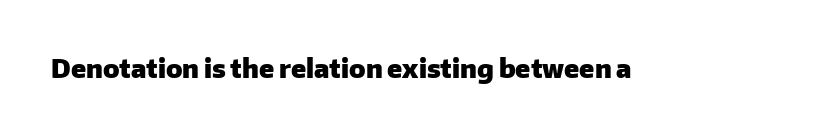
Only glyphs here, with clear space below each row. Rendered with straight, roman letterforms. The glyphs have the mass of a bold cut. Observe the ordinary spacing: letters are neighbours, not strangers.
